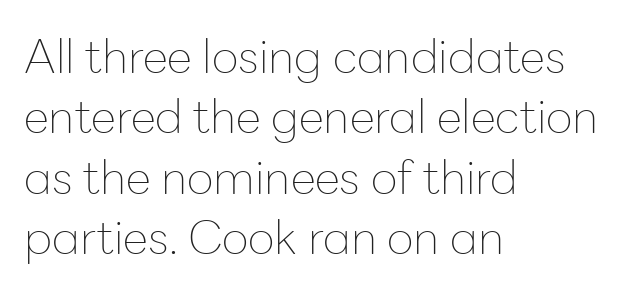
Unbolded letterforms with no extra heft. The paragraph has a hard left edge and a soft right edge. Characters remain perfectly vertical along every line. The face used here is proportionally spaced, like ordinary book or web type. The face used here is a sans, in the tradition of grotesques and geometrics.
